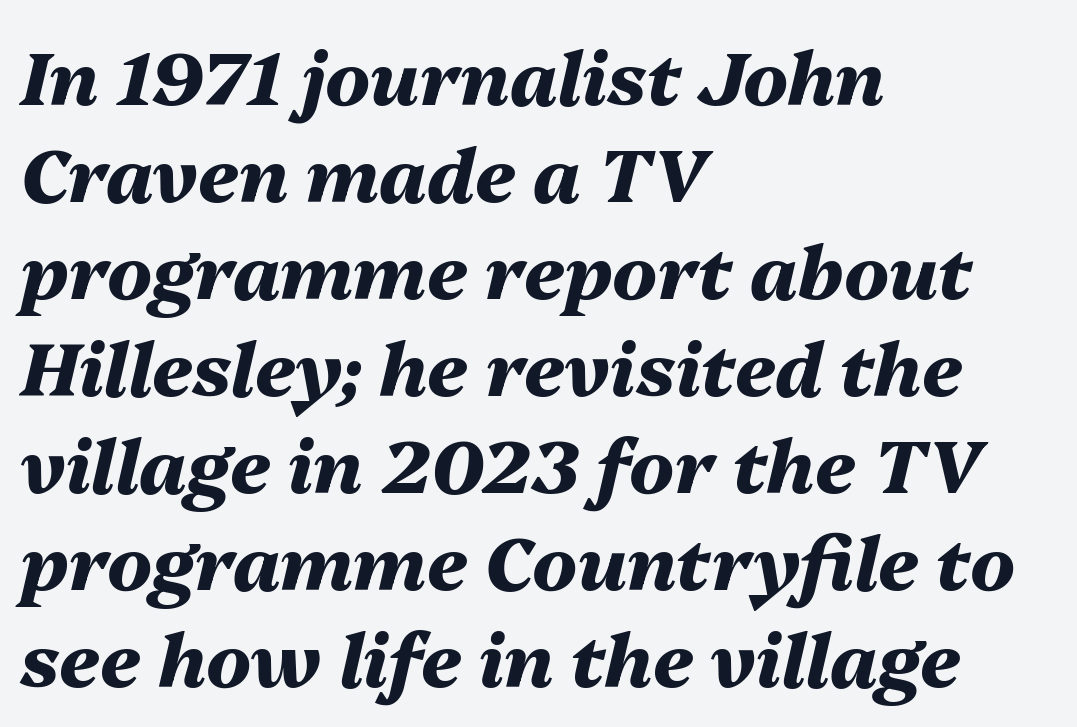
The image shows 74 px heavy type, italic (leaning right); set left-aligned, normal line spacing (1.31x), normal letter spacing, not underlined; medium stroke contrast and a medium x-height.
